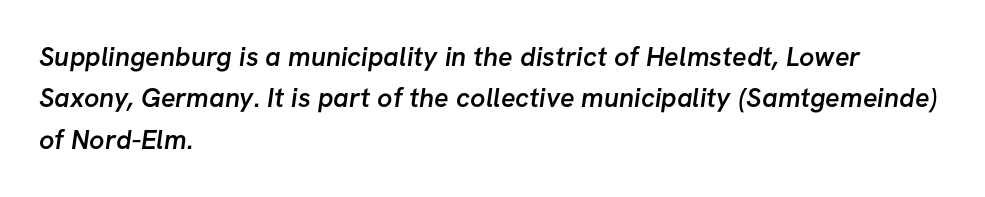
There is no visible air inserted between adjacent glyphs. The specimen omits any rule beneath the text block's lines. Summary of vertical rhythm: regular, with standard interline spacing. Each line starts at the same left margin while the right side varies.
